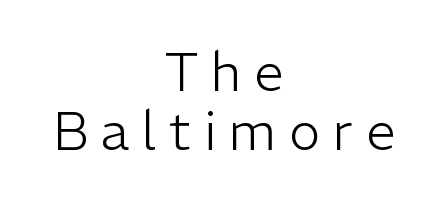
The image shows 53 px light sans-serif type, upright; set centered, tight line spacing (1.12x), unusually wide letter spacing (+0.24 em), not underlined; low stroke contrast and a medium x-height.
